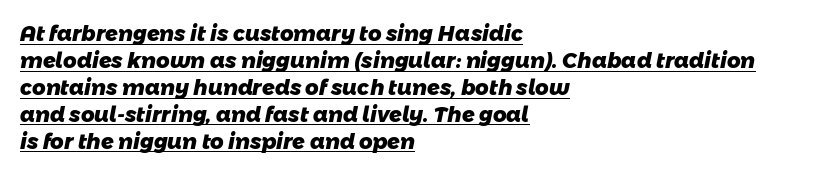
The image shows 21 px bold type; set left-aligned, normal line spacing (1.28x), normal letter spacing, underlined.
